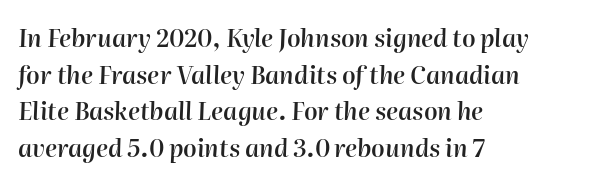
Q: Is the text bold? A: Semi-bold.
Q: Is the text italic (slanted)? A: Yes, it leans right by about 2 degrees.
Q: Is the text underlined? A: No.
Q: How is the paragraph aligned? A: Left-aligned.
Q: Is the spacing between letters normal or unusually wide? A: Normal.
Q: Is the spacing between lines tight, normal or loose? A: Normal.
